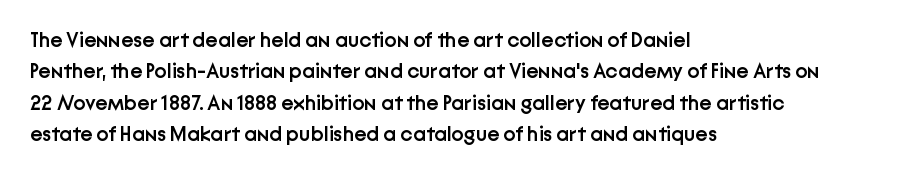
Emphasis by weight is partial: semibold. A typesetter would call this leading conventional body-copy spacing. The rendering keeps characters at their native spacing. This is roman type, the default non-slanted kind. Compared with a centered layout, this one pins lines to the left instead.
